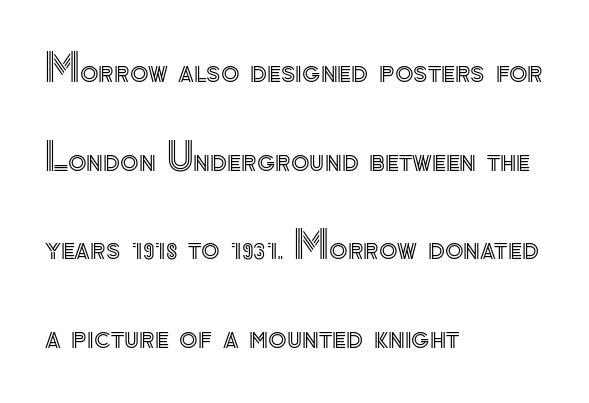
Visually the block forms a straight wall on the left and a jagged coastline on the right. Each word holds together tightly as a unit, with standard inter-letter gaps. The block of text is sparse from top to bottom, with ample space between rows. Character widths vary here, with narrow letters taking less room than wide ones. Italic? Not at all — the glyphs are vertical. Words float on clear page, feet unadorned.
